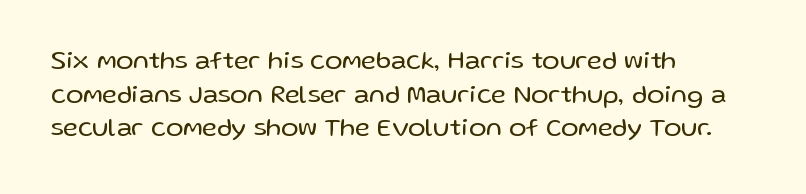
Q: Is the text bold? A: No.
Q: Is the text italic (slanted)? A: No, it is upright.
Q: Is the text underlined? A: No.
Q: How is the paragraph aligned? A: Left-aligned.
Q: Is the spacing between letters normal or unusually wide? A: Normal.
Q: Is the spacing between lines tight, normal or loose? A: Normal.
